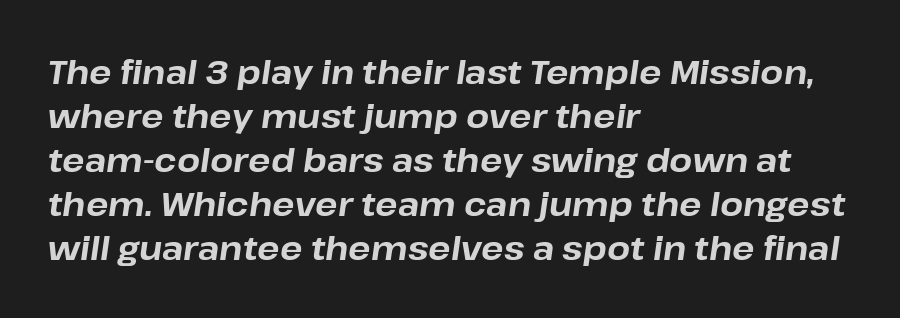
Q: Is the text bold? A: Yes.
Q: Is the text italic (slanted)? A: Yes, it leans right by about 8 degrees.
Q: Is the text underlined? A: No.
Q: How is the paragraph aligned? A: Left-aligned.
Q: Is the spacing between letters normal or unusually wide? A: Normal.
Q: Is the spacing between lines tight, normal or loose? A: Normal.
Q: Width (condensed, normal, or wide)? A: Normal.
Q: Stroke contrast? A: Low.
Q: x-height? A: Medium.
Q: Monospaced? A: No.
